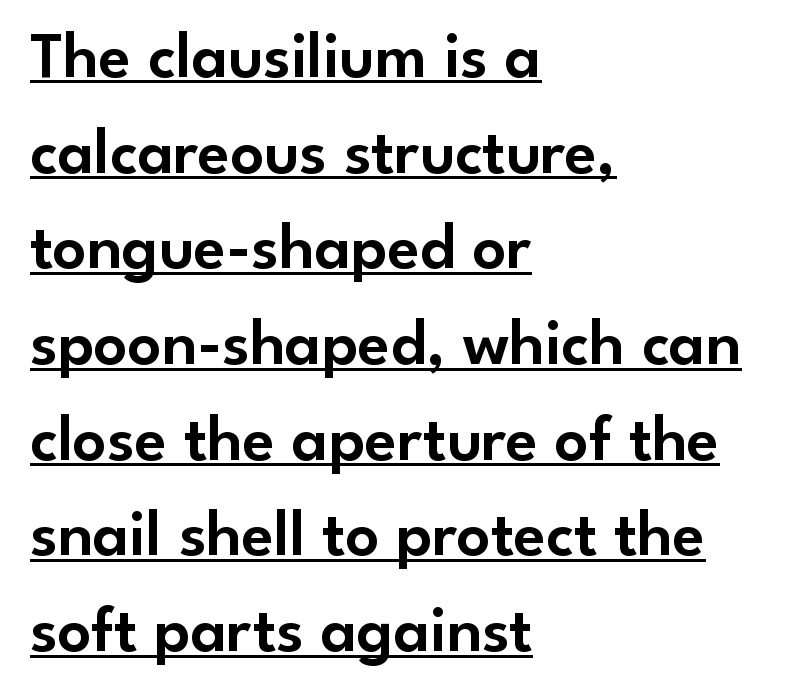
The image shows 66 px sans-serif type, upright; set left-aligned, normal line spacing (1.45x), normal letter spacing, underlined; low stroke contrast and a small x-height.
